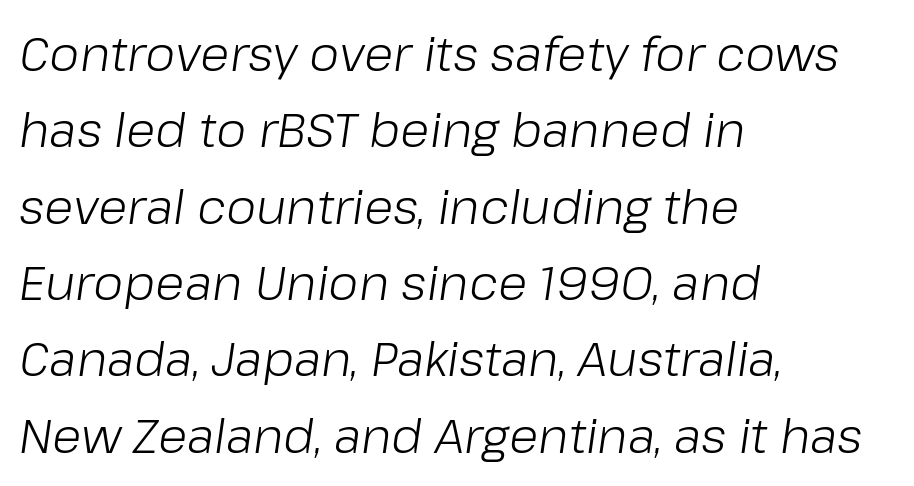
Q: Is the text bold? A: No.
Q: Is the text italic (slanted)? A: Yes, it leans right by about 8 degrees.
Q: Is the text underlined? A: No.
Q: How is the paragraph aligned? A: Left-aligned.
Q: Is the spacing between letters normal or unusually wide? A: Normal.
Q: Is the spacing between lines tight, normal or loose? A: Normal.
Q: Width (condensed, normal, or wide)? A: Normal.
Q: Stroke contrast? A: Low.
Q: x-height? A: Medium.
Q: Monospaced? A: No.
